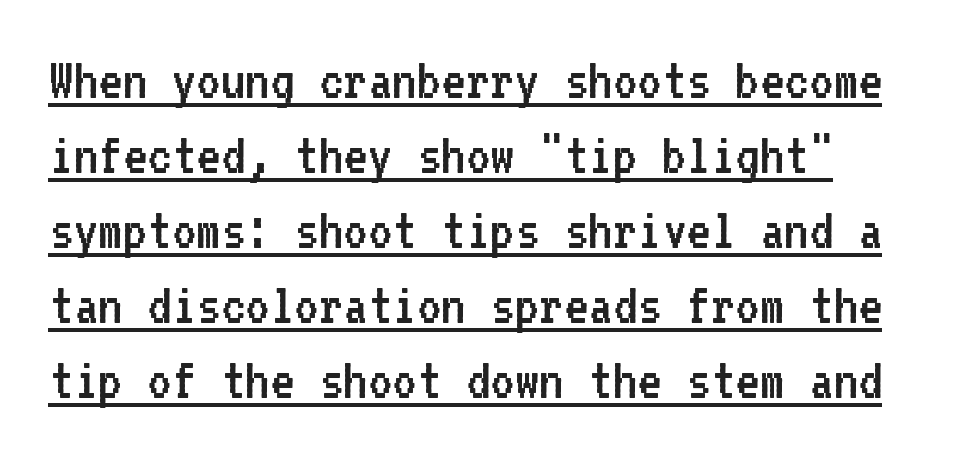
Spacing verdict: monospaced, one width for all characters. Is there an underline? Yes — a line sits under the letters. Standard letterfit; no display-style spreading of the glyphs. Does the lettering tilt? It doesn't — this is upright. Honestly, the row spacing looks completely unremarkable.
